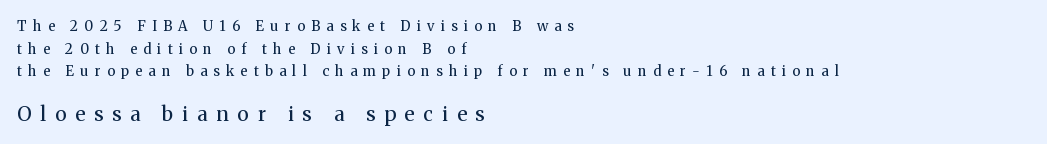
The image shows 20 px text type, upright; set left-aligned, normal line spacing (1.61x), unusually wide letter spacing (+0.45 em), not underlined; the second (bottom) block is 1.43x larger.
